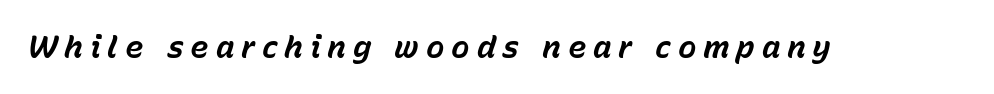
{"italic": "yes", "lean": "right", "slant_degrees": 15, "bold": "yes", "weight": "bold", "width": "normal", "stroke_contrast": "low", "x_height": "medium", "monospaced": "no", "underline": "no", "letter_spacing": "wide", "letter_spacing_em": 0.22, "glyph_px": 31}
